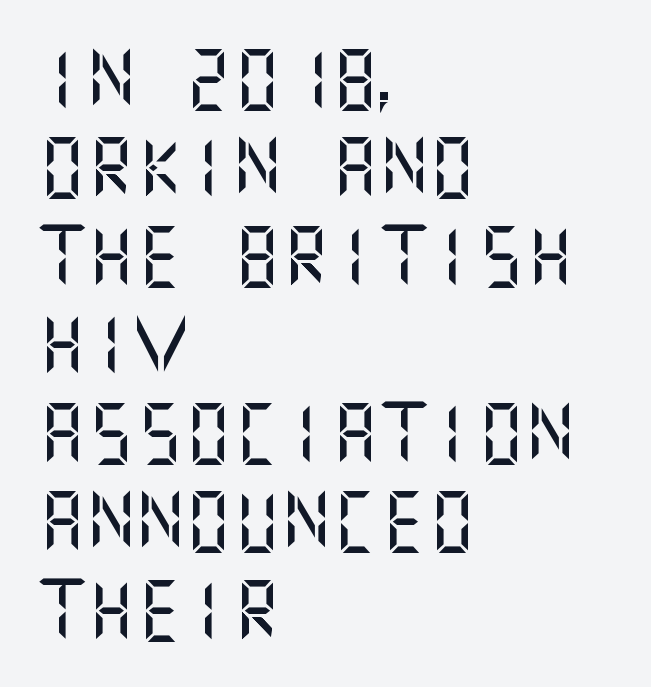
{"serif": "no", "italic": "no", "width": "normal", "stroke_contrast": "medium", "x_height": "large", "underline": "no", "align": "left", "line_spacing": "normal", "line_spacing_ratio": 1.45, "letter_spacing": "normal", "letter_spacing_em": 0.0, "glyph_px": 61}
